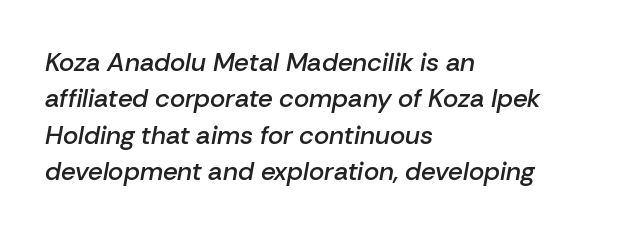
The image shows 26 px text type, italic (leaning right); set left-aligned, normal line spacing (1.4x), normal letter spacing, not underlined.
